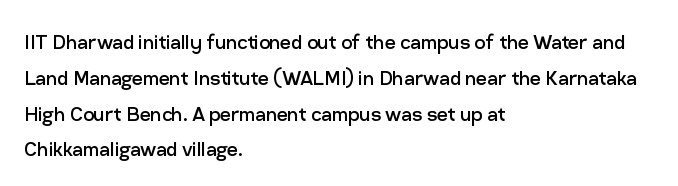
Q: Is the text bold? A: No.
Q: Is the text italic (slanted)? A: No, it is upright.
Q: Is the text underlined? A: No.
Q: How is the paragraph aligned? A: Left-aligned.
Q: Is the spacing between letters normal or unusually wide? A: Normal.
Q: Is the spacing between lines tight, normal or loose? A: Normal.
